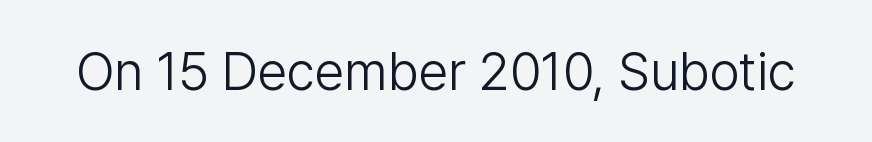
Q: Is the text bold? A: No.
Q: Is the text italic (slanted)? A: No, it is upright.
Q: Is the typeface a serif or a sans-serif typeface? A: Sans-serif.
Q: Is the text underlined? A: No.
Q: Is the spacing between letters normal or unusually wide? A: Normal.
Q: Width (condensed, normal, or wide)? A: Normal.
Q: Stroke contrast? A: Low.
Q: x-height? A: Medium.
Q: Monospaced? A: No.
